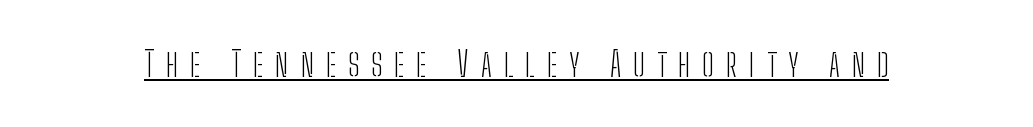
{"serif": "no", "italic": "no", "bold": "no", "weight": "light", "width": "condensed", "stroke_contrast": "low", "x_height": "medium", "monospaced": "no", "underline": "yes", "letter_spacing": "wide", "letter_spacing_em": 0.34, "glyph_px": 35}
